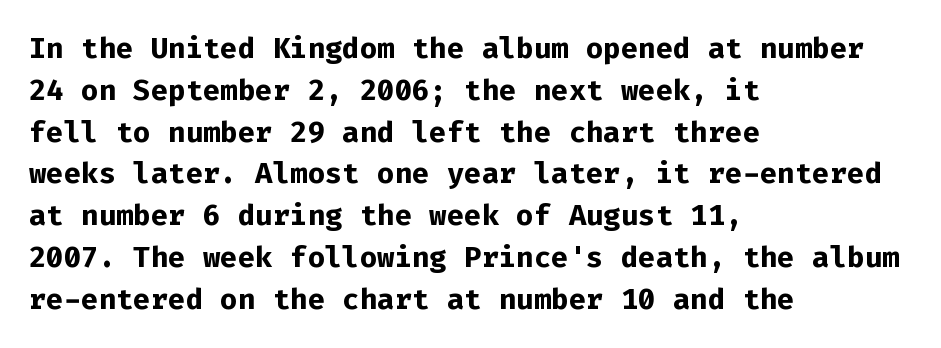
Q: Is the text bold? A: Yes.
Q: Is the text italic (slanted)? A: No, it is upright.
Q: Is the typeface a serif or a sans-serif typeface? A: Sans-serif.
Q: Is the text underlined? A: No.
Q: How is the paragraph aligned? A: Left-aligned.
Q: Is the spacing between letters normal or unusually wide? A: Normal.
Q: Is the spacing between lines tight, normal or loose? A: Normal.
Q: Width (condensed, normal, or wide)? A: Normal.
Q: Stroke contrast? A: Low.
Q: x-height? A: Medium.
Q: Monospaced? A: Yes.
